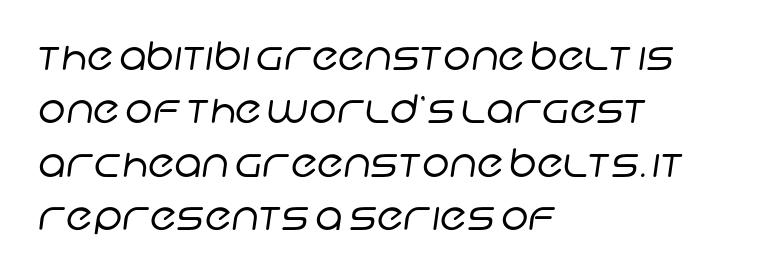
Q: Is the text bold? A: No.
Q: Is the typeface a serif or a sans-serif typeface? A: Sans-serif.
Q: Is the text underlined? A: No.
Q: How is the paragraph aligned? A: Left-aligned.
Q: Is the spacing between letters normal or unusually wide? A: Normal.
Q: Is the spacing between lines tight, normal or loose? A: Normal.
Q: Width (condensed, normal, or wide)? A: Normal.
Q: Stroke contrast? A: Low.
Q: x-height? A: Large.
Q: Monospaced? A: No.
